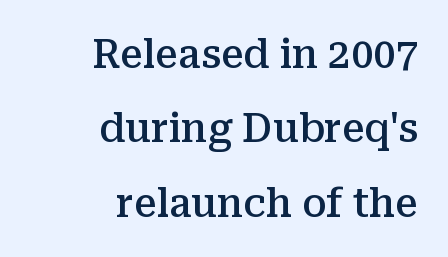
{"serif": "yes", "italic": "no", "bold": "semi", "weight": "semibold", "width": "normal", "stroke_contrast": "medium", "x_height": "medium", "monospaced": "no", "underline": "no", "align": "right", "line_spacing_ratio": 1.86, "letter_spacing": "normal", "letter_spacing_em": 0.0, "glyph_px": 40}
